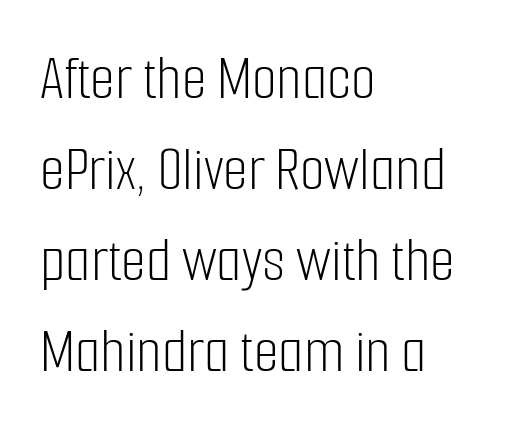
{"serif": "no", "italic": "no", "bold": "no", "weight": "light", "width": "condensed", "stroke_contrast": "low", "x_height": "medium", "monospaced": "no", "underline": "no", "align": "left", "line_spacing": "normal", "line_spacing_ratio": 1.42, "letter_spacing": "normal", "letter_spacing_em": 0.0, "glyph_px": 64}
